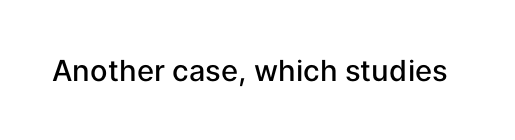
The image shows 29 px semibold sans-serif type, upright; set normal letter spacing, not underlined; low stroke contrast and a medium x-height.
